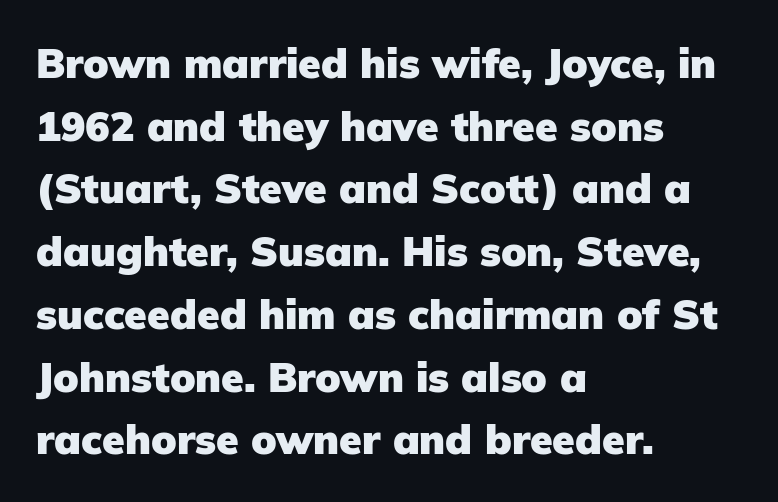
Q: Is the text bold? A: Yes.
Q: Is the text italic (slanted)? A: No, it is upright.
Q: Is the typeface a serif or a sans-serif typeface? A: Sans-serif.
Q: Is the text underlined? A: No.
Q: How is the paragraph aligned? A: Left-aligned.
Q: Is the spacing between letters normal or unusually wide? A: Normal.
Q: Is the spacing between lines tight, normal or loose? A: Normal.
Q: Width (condensed, normal, or wide)? A: Normal.
Q: Stroke contrast? A: Low.
Q: x-height? A: Medium.
Q: Monospaced? A: No.
